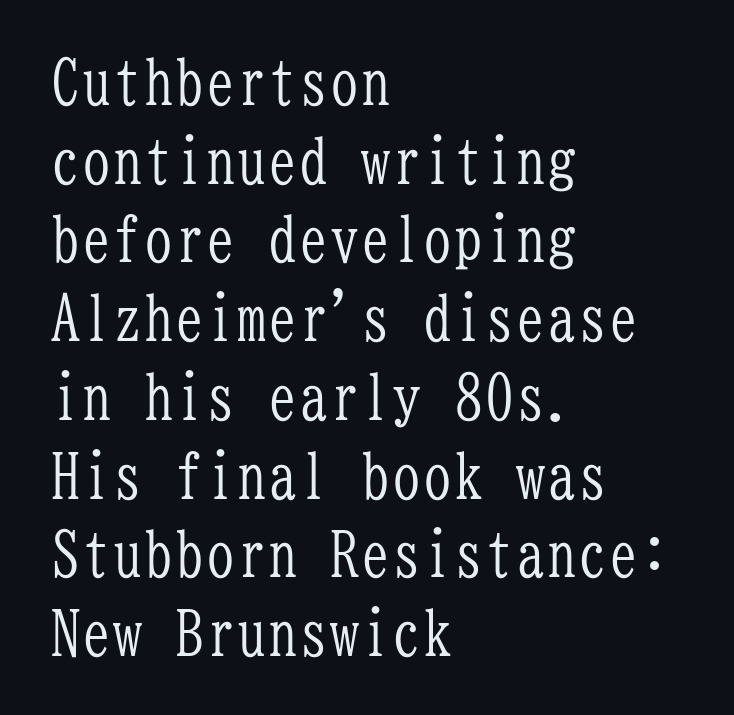
The space directly below the letters is spotless. The strokes carry an ordinary text weight at most. Notice how the passage keeps a crisp vertical edge on the left only. Line spacing here is normal. These lines are rendered in a fixed-pitch font.
